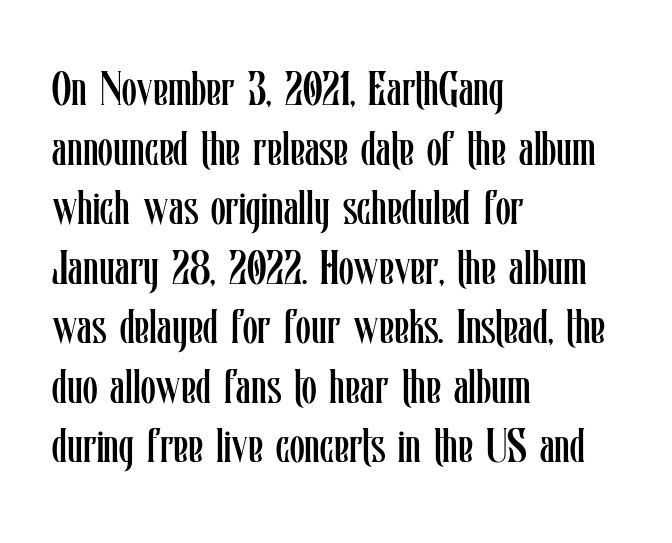
{"italic": "no", "bold": "no", "weight": "regular", "width": "condensed", "stroke_contrast": "low", "x_height": "medium", "monospaced": "no", "underline": "no", "align": "left", "line_spacing_ratio": 1.24, "letter_spacing": "normal", "letter_spacing_em": 0.0, "glyph_px": 48}
